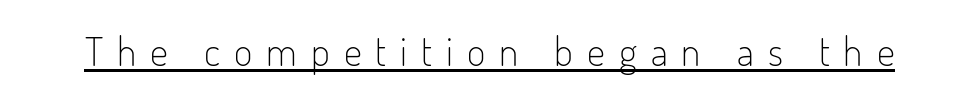
Q: Is the text bold? A: No.
Q: Is the text italic (slanted)? A: No, it is upright.
Q: Is the typeface a serif or a sans-serif typeface? A: Sans-serif.
Q: Is the text underlined? A: Yes.
Q: Is the spacing between letters normal or unusually wide? A: Unusually wide.
Q: Width (condensed, normal, or wide)? A: Condensed.
Q: Stroke contrast? A: Low.
Q: x-height? A: Small.
Q: Monospaced? A: No.
